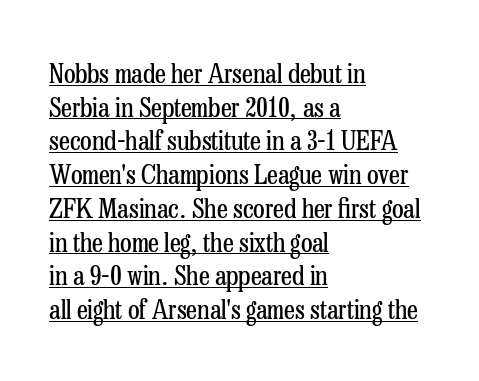
{"italic": "no", "bold": "no", "underline": "yes", "align": "left", "line_spacing": "normal", "line_spacing_ratio": 1.25, "letter_spacing": "normal", "letter_spacing_em": 0.0, "glyph_px": 27}
